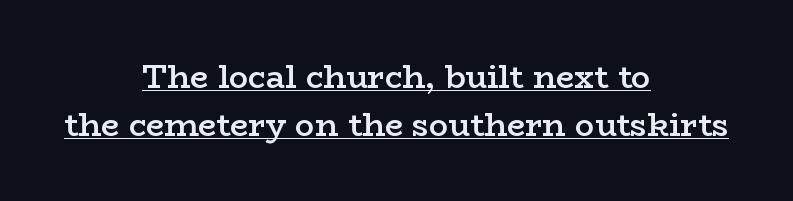
The image shows 32 px semibold, wide serif type, upright; set centered, normal line spacing (1.49x), normal letter spacing, underlined; low stroke contrast and a medium x-height.
